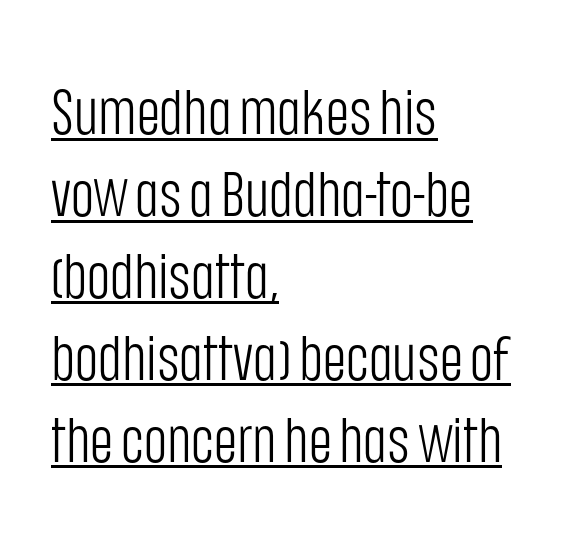
{"serif": "no", "italic": "no", "bold": "no", "weight": "light", "width": "condensed", "stroke_contrast": "low", "x_height": "large", "monospaced": "no", "underline": "yes", "align": "left", "line_spacing": "normal", "line_spacing_ratio": 1.3, "letter_spacing": "normal", "letter_spacing_em": 0.0, "glyph_px": 63}
